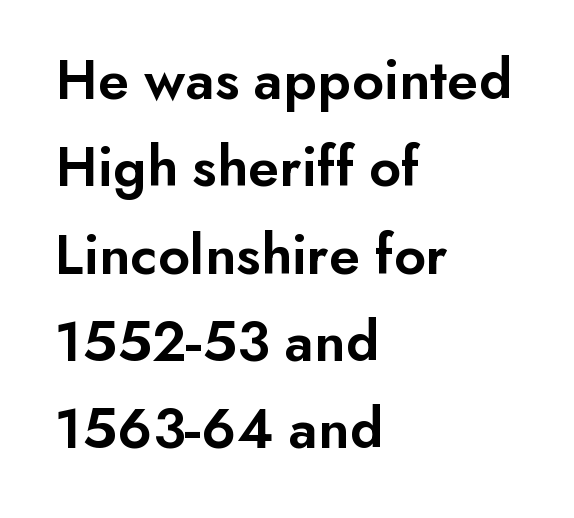
Line starts are locked; line ends wander. Type style note: lacks serifs. Does the lettering tilt? It doesn't — this is upright. The face used here is proportionally spaced, like ordinary book or web type. Compared with typical paragraphs, the rows here are spaced about the same. Weight check: semibold — heavier than regular, not quite bold.
